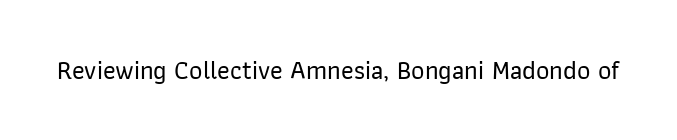
Is there any slant? The stems are plumb. Descenders are the only things crossing below the line. The line texture is even and compact thanks to regular tracking.
